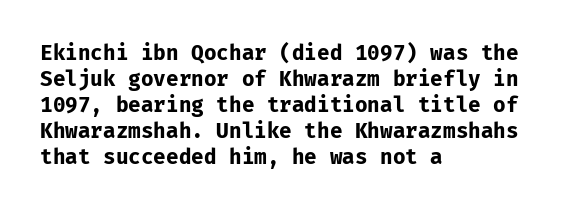
The strokes are fattened all the way to bold. Visually the block forms a straight wall on the left and a jagged coastline on the right. A typesetter would mark this as roman, not italic. The words here are not underlined.
